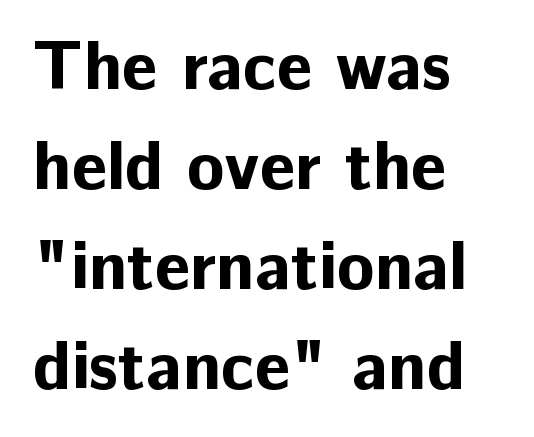
The face used here is proportionally spaced, like ordinary book or web type. The rendering uses a moderate line-height, typical for paragraphs. Unlike italic type, these characters show no tilt at all. Bare-footed words on every line. Where is the straight margin? On the left. Stroke thickness is high; the sample reads as a true bold.
